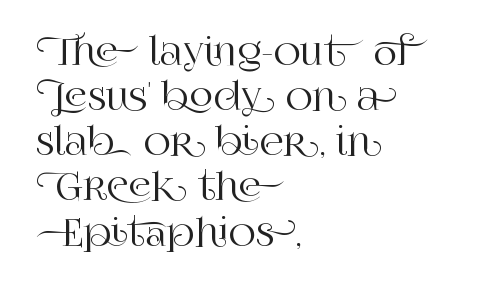
Do the characters align in a grid? No, the font is proportional. Observe the ordinary spacing: letters are neighbours, not strangers. Serif or sans? Serif — the stroke terminals have little feet. Glance below the letters and you will spot only blank space. Line beginnings align vertically; line endings do not.
